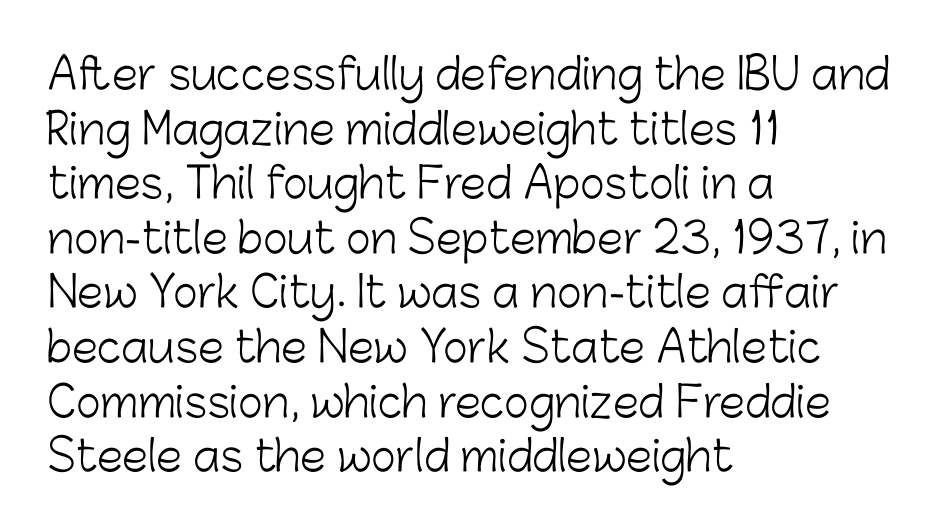
Q: Is the text bold? A: No.
Q: Is the text italic (slanted)? A: No, it is upright.
Q: Is the typeface a serif or a sans-serif typeface? A: Sans-serif.
Q: Is the text underlined? A: No.
Q: How is the paragraph aligned? A: Left-aligned.
Q: Is the spacing between letters normal or unusually wide? A: Normal.
Q: Is the spacing between lines tight, normal or loose? A: Normal.
Q: Width (condensed, normal, or wide)? A: Normal.
Q: Stroke contrast? A: Low.
Q: x-height? A: Medium.
Q: Monospaced? A: No.
